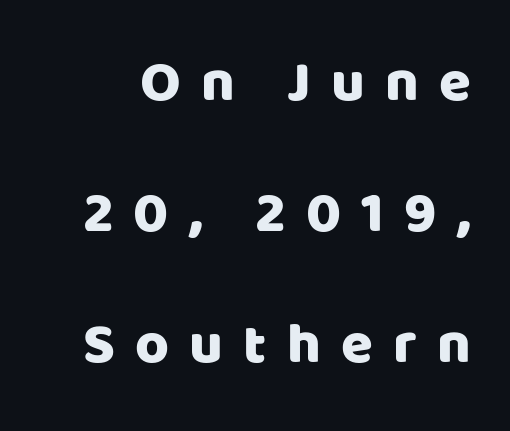
Character widths vary here, with narrow letters taking less room than wide ones. Airy leading. The type sits square on the baseline with zero lean. The specimen omits any rule beneath the text block's lines. In terms of letterform style, serifs are entirely absent. The tracking reads as deliberately expanded to a designer's eye.
